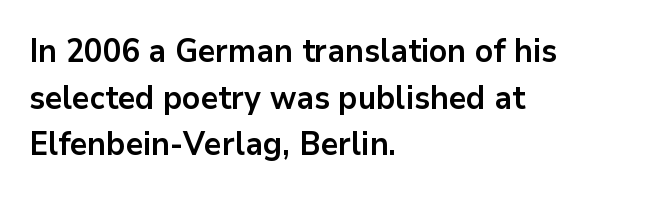
{"serif": "no", "italic": "no", "bold": "yes", "weight": "bold", "width": "normal", "stroke_contrast": "low", "x_height": "medium", "monospaced": "no", "underline": "no", "align": "left", "line_spacing": "normal", "line_spacing_ratio": 1.46, "letter_spacing": "normal", "letter_spacing_em": 0.0, "glyph_px": 32}
